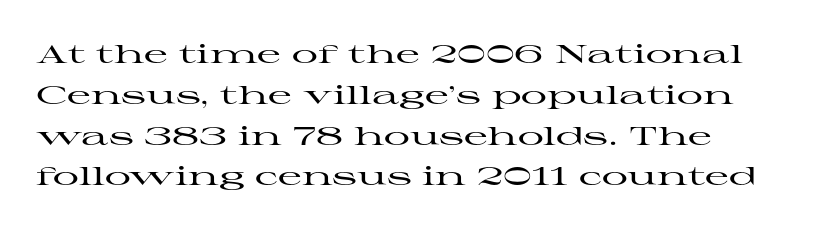
Q: Is the text italic (slanted)? A: No, it is upright.
Q: Is the text underlined? A: No.
Q: How is the paragraph aligned? A: Left-aligned.
Q: Is the spacing between letters normal or unusually wide? A: Normal.
Q: Is the spacing between lines tight, normal or loose? A: Normal.
